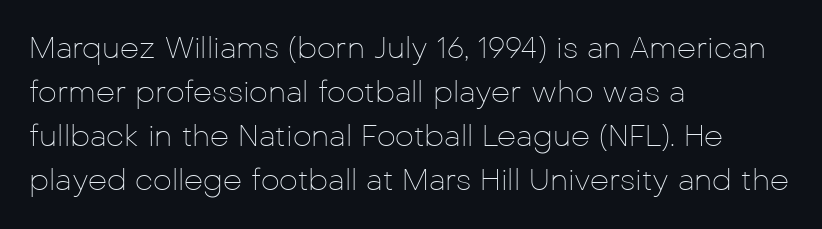
Q: Is the text bold? A: No.
Q: Is the text italic (slanted)? A: No, it is upright.
Q: Is the typeface a serif or a sans-serif typeface? A: Sans-serif.
Q: Is the text underlined? A: No.
Q: How is the paragraph aligned? A: Left-aligned.
Q: Is the spacing between letters normal or unusually wide? A: Normal.
Q: Is the spacing between lines tight, normal or loose? A: Normal.
Q: Width (condensed, normal, or wide)? A: Normal.
Q: Stroke contrast? A: Low.
Q: x-height? A: Medium.
Q: Monospaced? A: No.
